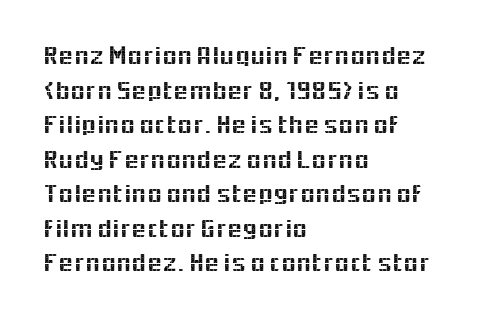
The image shows 27 px text type, upright; set left-aligned, normal line spacing (1.28x), normal letter spacing, not underlined.
